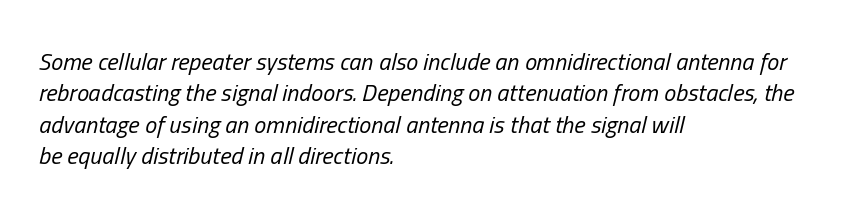
Q: Is the text bold? A: No.
Q: Is the text italic (slanted)? A: Yes, it leans right by about 13 degrees.
Q: Is the text underlined? A: No.
Q: How is the paragraph aligned? A: Left-aligned.
Q: Is the spacing between letters normal or unusually wide? A: Normal.
Q: Is the spacing between lines tight, normal or loose? A: Normal.
